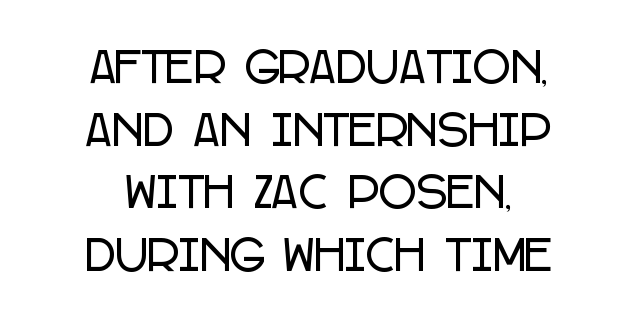
The image shows 41 px condensed sans-serif type, upright; set normal line spacing (1.53x), normal letter spacing, not underlined; low stroke contrast and a large x-height.
